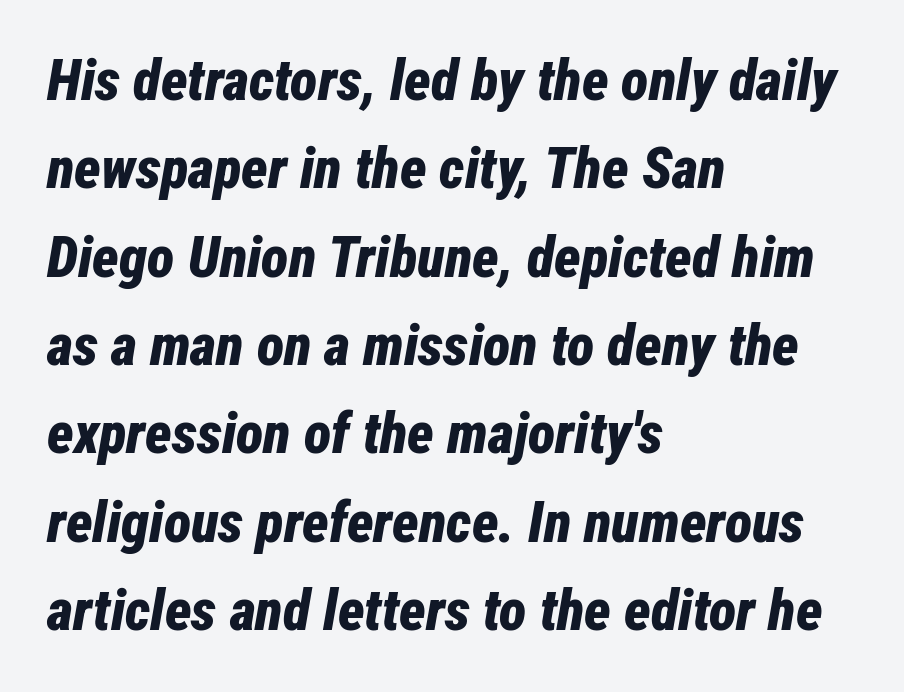
{"italic": "yes", "lean": "right", "slant_degrees": 12, "bold": "yes", "weight": "bold", "width": "condensed", "stroke_contrast": "low", "x_height": "medium", "monospaced": "no", "underline": "no", "align": "left", "line_spacing": "normal", "line_spacing_ratio": 1.55, "letter_spacing": "normal", "letter_spacing_em": 0.0, "glyph_px": 57}
